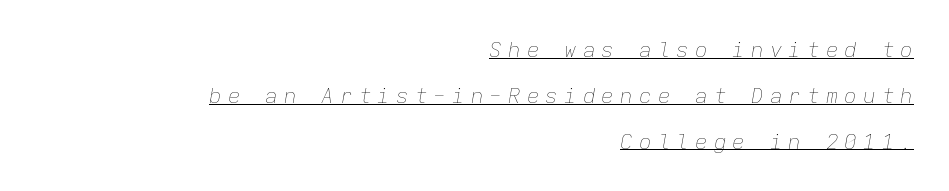
{"italic": "yes", "lean": "right", "slant_degrees": 9, "bold": "no", "underline": "yes", "align": "right", "line_spacing": "loose", "line_spacing_ratio": 2.18, "letter_spacing": "wide", "letter_spacing_em": 0.29, "glyph_px": 21}
